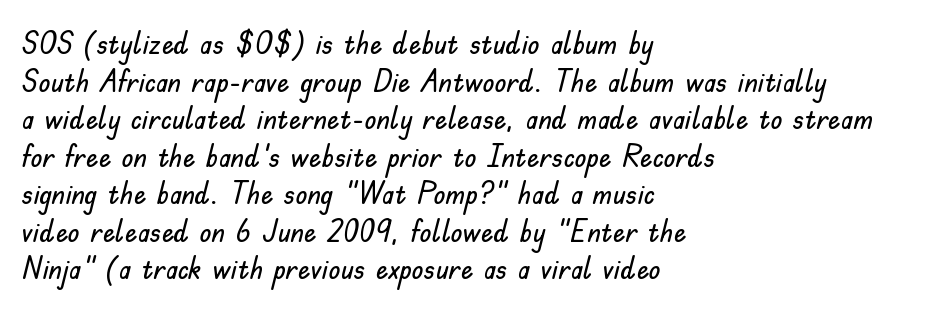
{"serif": "no", "width": "normal", "stroke_contrast": "low", "x_height": "small", "monospaced": "no", "underline": "no", "align": "left", "line_spacing_ratio": 1.21, "letter_spacing": "normal", "letter_spacing_em": 0.0, "glyph_px": 31}
